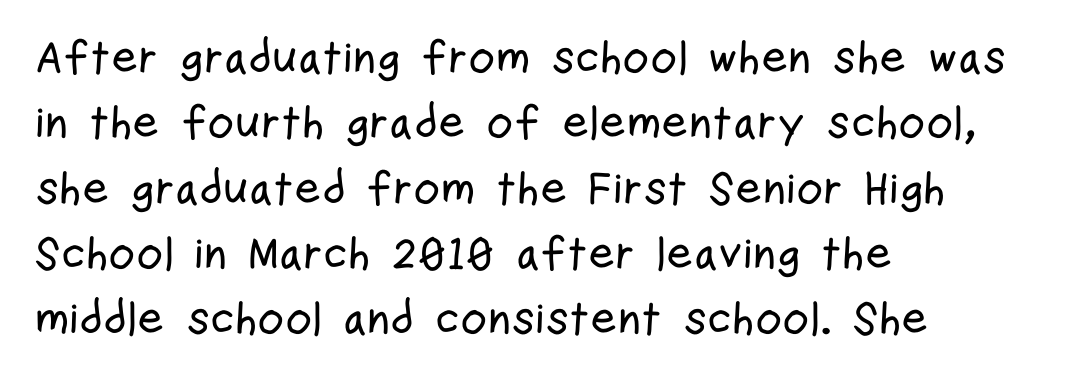
The specimen omits any rule beneath the text block's lines. Every character sits straight up, as roman type does. Each letter keeps its own natural width here, so spacing adapts to shape. Observe the ordinary spacing: letters are neighbours, not strangers. Vertically, the passage feels balanced, rows spaced as you'd expect.
